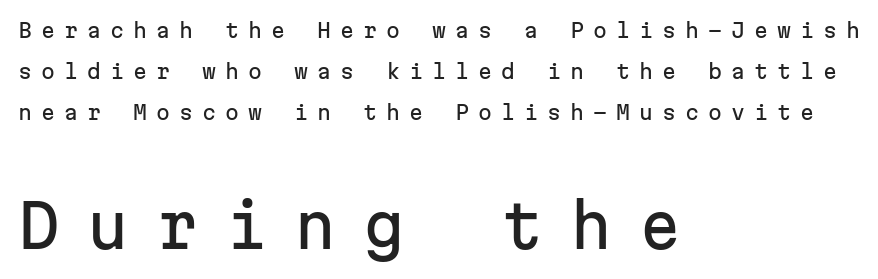
{"serif": "no", "italic": "no", "width": "normal", "stroke_contrast": "low", "x_height": "medium", "monospaced": "yes", "underline": "no", "align": "left", "line_spacing": "loose", "line_spacing_ratio": 2.05, "letter_spacing": "wide", "letter_spacing_em": 0.45, "larger_block": "second", "size_ratio": 3.0, "glyph_px": 60}
